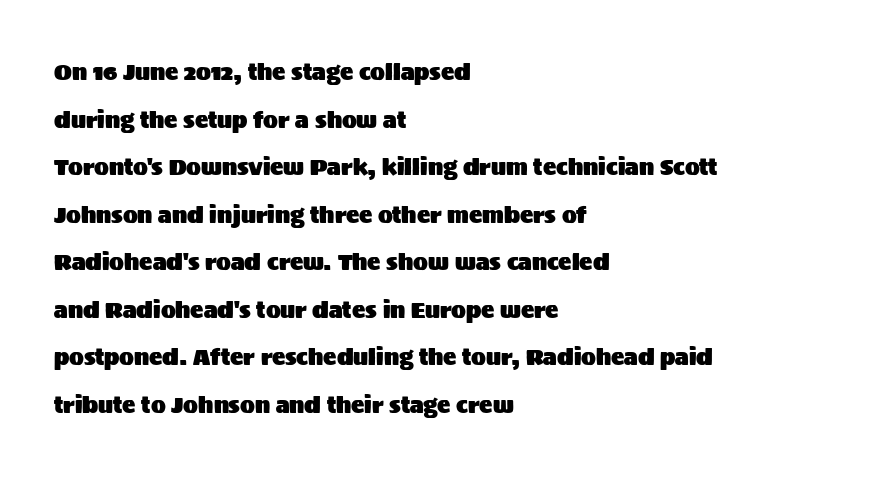
Bare-footed words on every line. Each new line begins a long way beneath the previous one. When letters stand straight like this, we call the style roman or upright. The passage shown has conventional tracking throughout.
